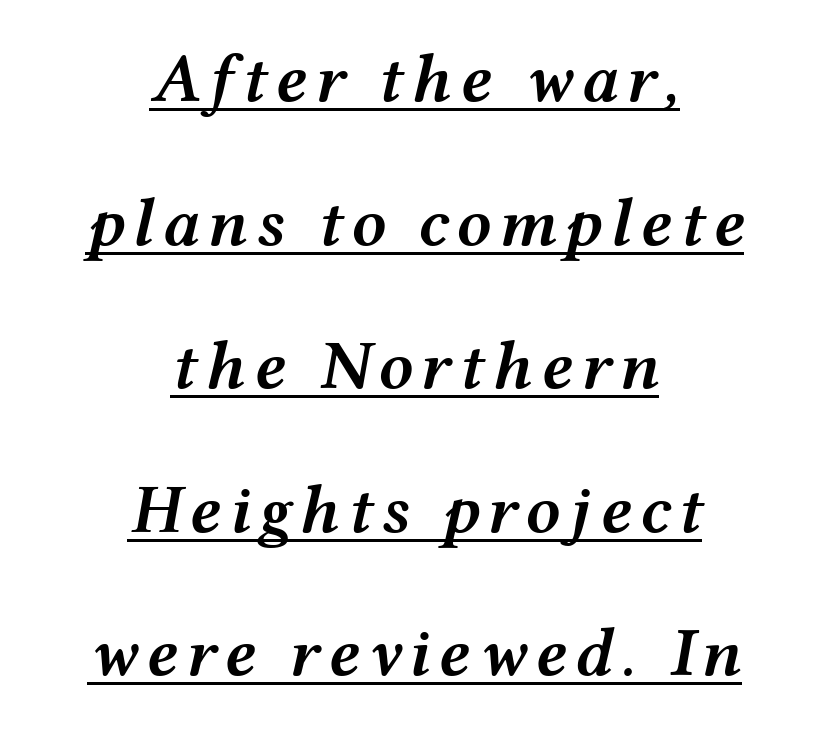
Q: Is the text bold? A: Semi-bold.
Q: Is the text italic (slanted)? A: Yes, it leans right by about 12 degrees.
Q: Is the text underlined? A: Yes.
Q: How is the paragraph aligned? A: Centered.
Q: Is the spacing between lines tight, normal or loose? A: Loose.
Q: Width (condensed, normal, or wide)? A: Wide.
Q: Stroke contrast? A: Medium.
Q: x-height? A: Medium.
Q: Monospaced? A: No.
